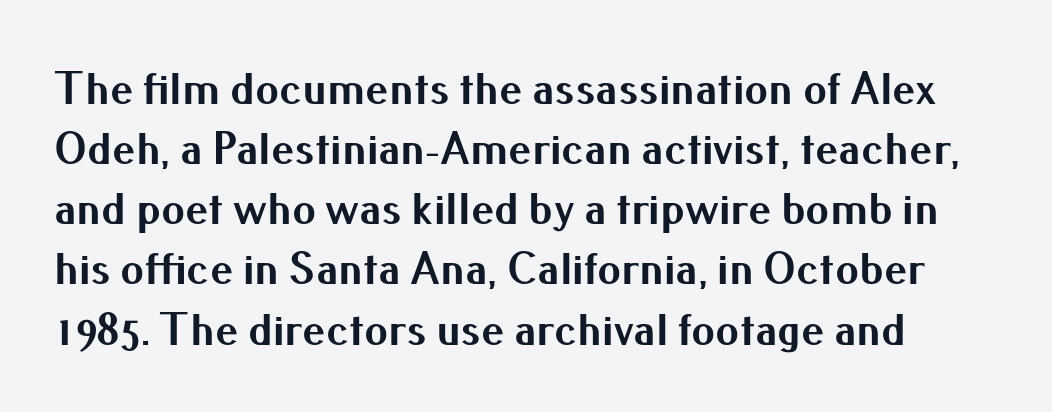
Typesetter's note: full bold, strokes at maximum text heaviness. The gap between lines stays unmarked. The letters advance in unequal steps, a hallmark of proportional type. Nope, not italic — everything's standing straight. The vertical gap from one line to the next is medium.
